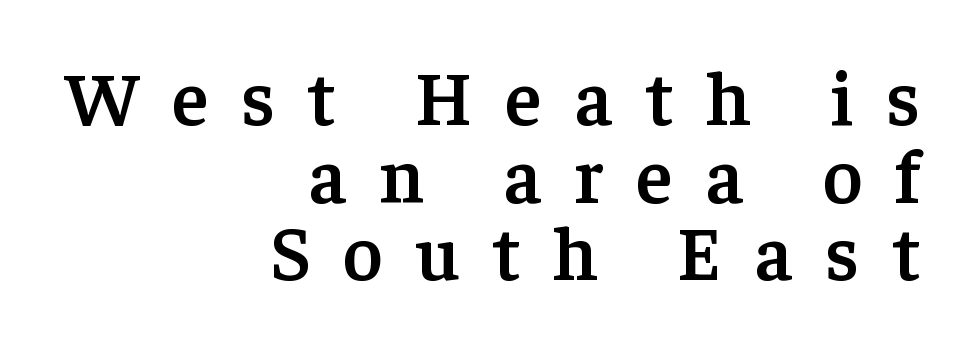
The horizontal fit of the characters is loose and conspicuously gappy. Spacing verdict: proportional, widths tailored to each character. The type sits square on the baseline with zero lean. Typeset ragged left — the right edge is the straight one. Successive baselines arrive quickly, one right under another.
